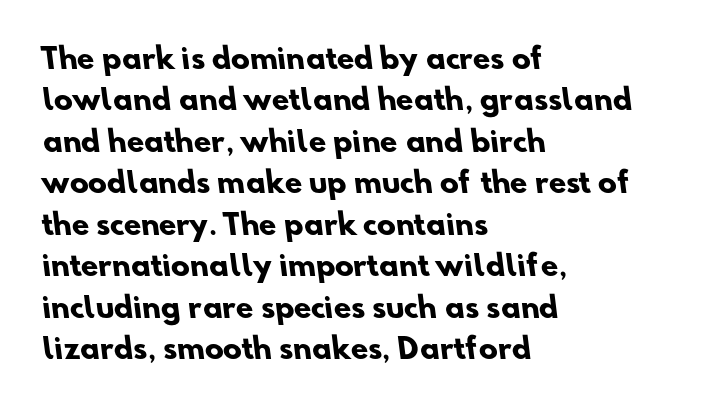
Q: Is the text bold? A: Yes.
Q: Is the typeface a serif or a sans-serif typeface? A: Sans-serif.
Q: Is the text underlined? A: No.
Q: How is the paragraph aligned? A: Left-aligned.
Q: Is the spacing between letters normal or unusually wide? A: Normal.
Q: Is the spacing between lines tight, normal or loose? A: Normal.
Q: Width (condensed, normal, or wide)? A: Normal.
Q: Stroke contrast? A: Low.
Q: x-height? A: Small.
Q: Monospaced? A: No.
